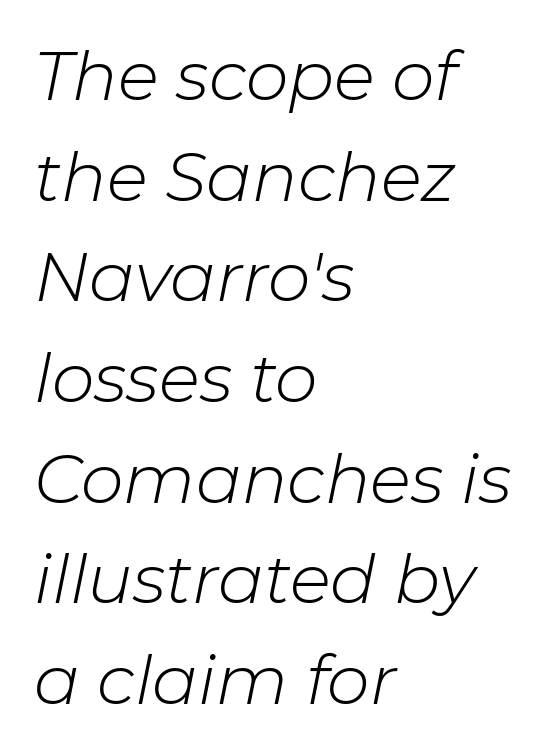
Typeset ragged right — the left edge is the straight one. Tracking value appears to be zero — textbook default spacing. The passage shown leans; its letterforms are oblique. The foot of each line stays bare and open. Each new line begins a customary step beneath the previous one. You could not count columns in this text — the font is proportionally spaced.
